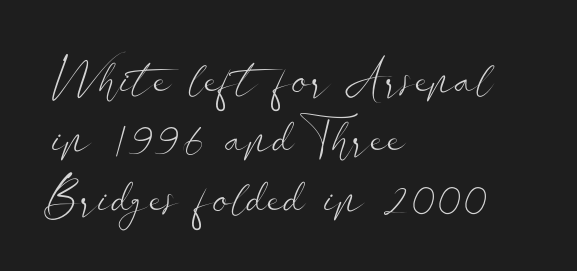
You could not count columns in this text — the font is proportionally spaced. The zone under the glyphs is completely vacant. Is the letter spacing exaggerated? No — it looks like the ordinary default. Compared with a typical body face, this is equally light or lighter still. Are there feet on the stems? There aren't — it's a sans.
